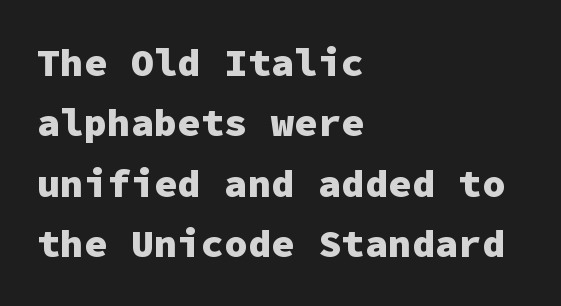
{"serif": "no", "italic": "no", "bold": "yes", "weight": "heavy", "width": "normal", "stroke_contrast": "low", "x_height": "medium", "monospaced": "yes", "underline": "no", "align": "left", "line_spacing": "normal", "line_spacing_ratio": 1.55, "letter_spacing": "normal", "letter_spacing_em": 0.0, "glyph_px": 39}
